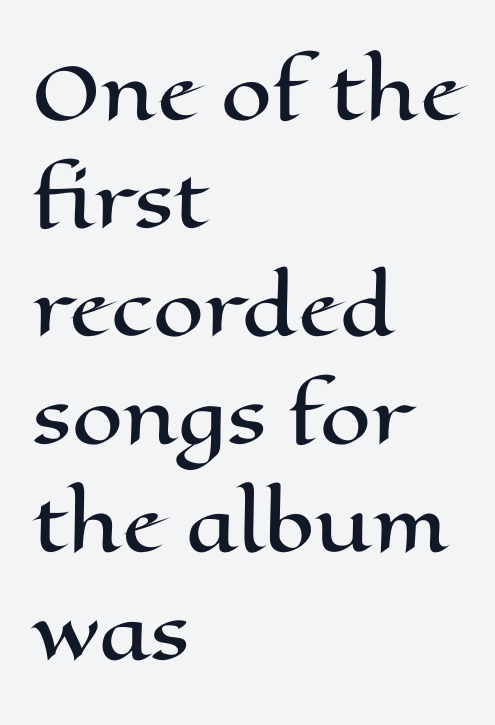
These lines were composed using upright roman letters. The gaps between neighbouring characters are ordinary and unremarkable. The gap between lines stays unmarked. Regular leading. Do the characters align in a grid? No, the font is proportional.
